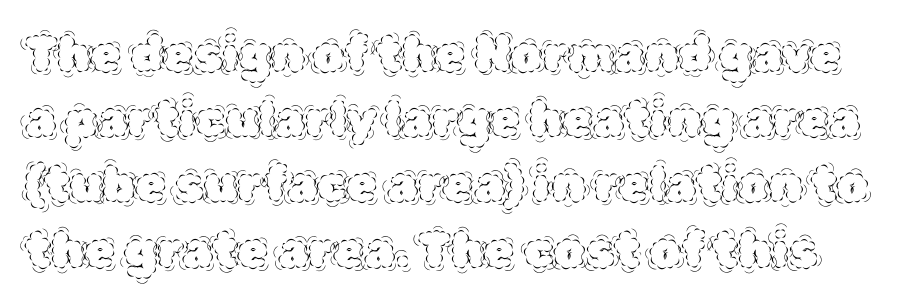
Q: Is the text bold? A: No.
Q: Is the text italic (slanted)? A: No, it is upright.
Q: Is the text underlined? A: No.
Q: Is the spacing between letters normal or unusually wide? A: Normal.
Q: Is the spacing between lines tight, normal or loose? A: Normal.
Q: Width (condensed, normal, or wide)? A: Normal.
Q: x-height? A: Large.
Q: Monospaced? A: No.
